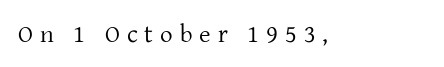
{"italic": "no", "bold": "no", "underline": "no", "letter_spacing": "wide", "letter_spacing_em": 0.28, "glyph_px": 25}
